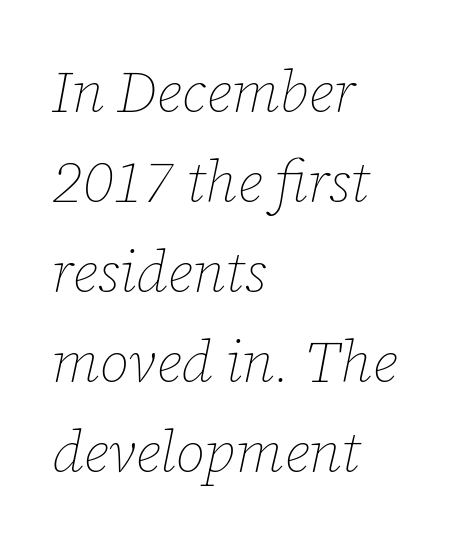
Q: Is the text bold? A: No.
Q: Is the text italic (slanted)? A: Yes, it leans right by about 12 degrees.
Q: Is the text underlined? A: No.
Q: How is the paragraph aligned? A: Left-aligned.
Q: Is the spacing between letters normal or unusually wide? A: Normal.
Q: Is the spacing between lines tight, normal or loose? A: Normal.
Q: Width (condensed, normal, or wide)? A: Normal.
Q: Stroke contrast? A: Low.
Q: x-height? A: Medium.
Q: Monospaced? A: No.
